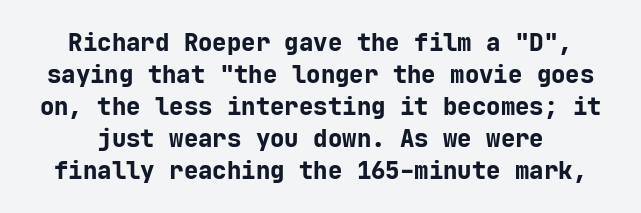
The space beneath each line is pristine and unruled. Does the lettering tilt? It doesn't — this is upright. The designer left line spacing at the default. Inter-character spacing is left at the font's built-in metrics. The characters look thick and weighty, a clear bold.
